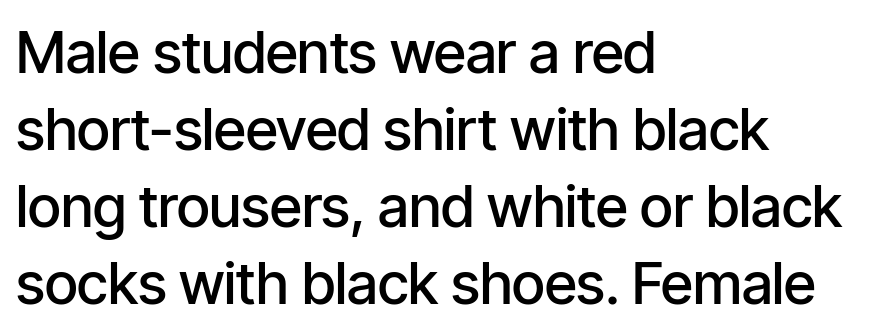
The image shows 58 px semibold, condensed sans-serif type, upright; set left-aligned, normal line spacing (1.33x), normal letter spacing, not underlined; low stroke contrast and a medium x-height.
